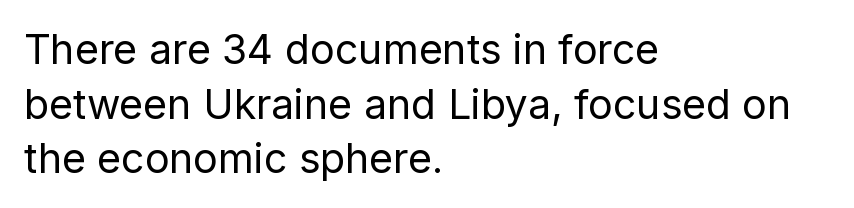
The image shows 41 px regular-weight sans-serif type, upright; set left-aligned, normal line spacing (1.33x), normal letter spacing, not underlined; low stroke contrast and a medium x-height.
